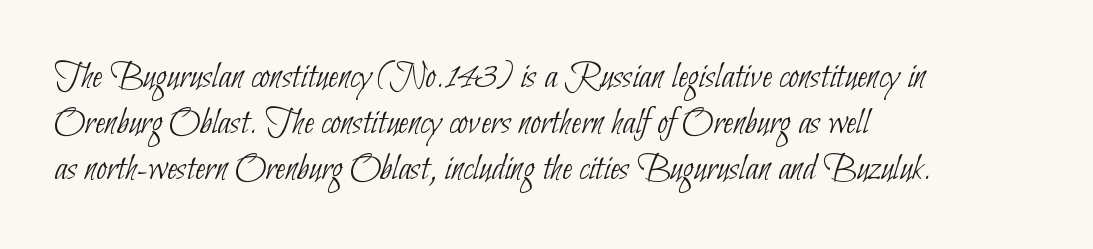
The image shows 38 px thin, condensed sans-serif type; set left-aligned, line spacing 1.21x, normal letter spacing, not underlined; low stroke contrast and a small x-height.
